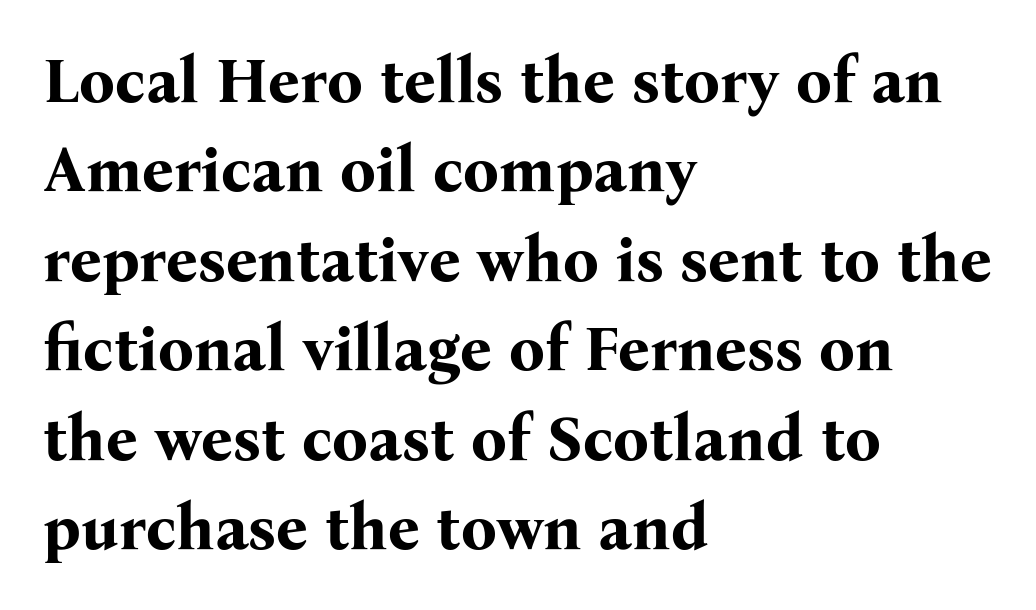
{"serif": "yes", "italic": "no", "bold": "yes", "weight": "bold", "width": "normal", "stroke_contrast": "medium", "x_height": "medium", "monospaced": "no", "underline": "no", "align": "left", "line_spacing": "normal", "line_spacing_ratio": 1.42, "letter_spacing": "normal", "letter_spacing_em": 0.0, "glyph_px": 63}
